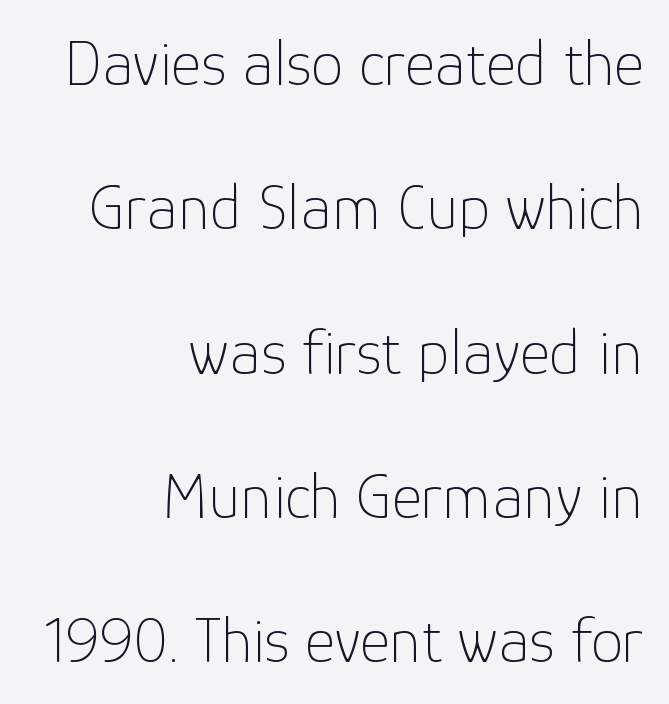
Honestly, the letter spacing is just normal — you wouldn't notice it. The rendering uses a large line-height, opening up the rows. The font sits on the lighter half of the weight spectrum, regular included. It's the straight-up-and-down kind of type. Anything drawn beneath the words? Only blank space.
